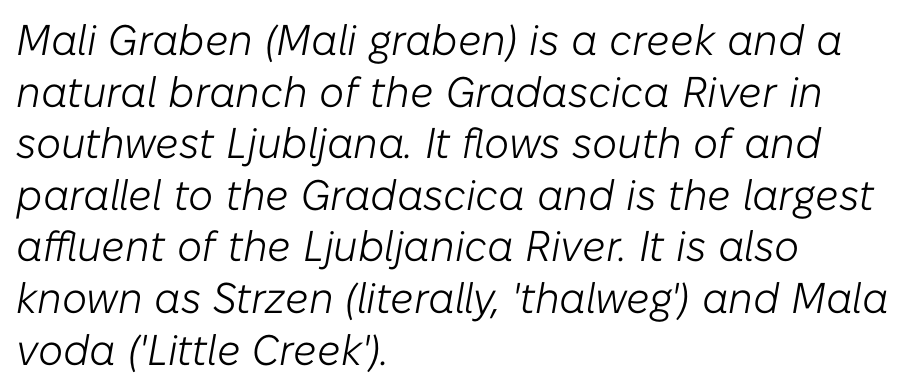
Q: Is the text bold? A: No.
Q: Is the text italic (slanted)? A: Yes, it leans right by about 10 degrees.
Q: Is the text underlined? A: No.
Q: How is the paragraph aligned? A: Left-aligned.
Q: Is the spacing between letters normal or unusually wide? A: Normal.
Q: Width (condensed, normal, or wide)? A: Normal.
Q: Stroke contrast? A: Low.
Q: x-height? A: Medium.
Q: Monospaced? A: No.
